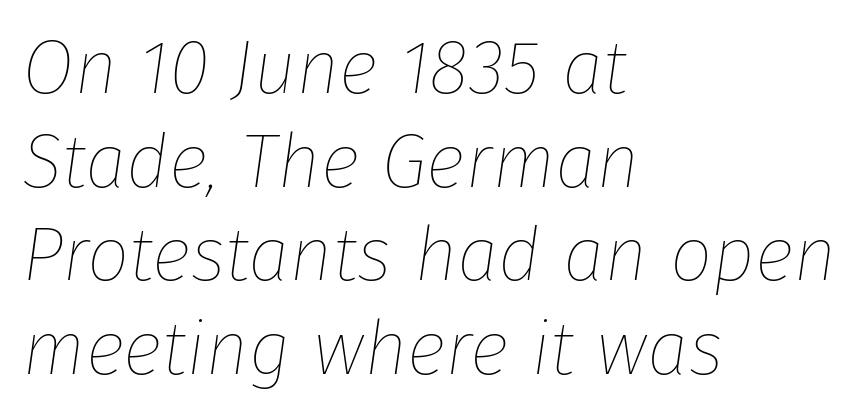
Q: Is the text bold? A: No.
Q: Is the text italic (slanted)? A: Yes, it leans right by about 8 degrees.
Q: Is the text underlined? A: No.
Q: How is the paragraph aligned? A: Left-aligned.
Q: Is the spacing between letters normal or unusually wide? A: Normal.
Q: Is the spacing between lines tight, normal or loose? A: Normal.
Q: Width (condensed, normal, or wide)? A: Normal.
Q: Stroke contrast? A: Low.
Q: x-height? A: Medium.
Q: Monospaced? A: No.
